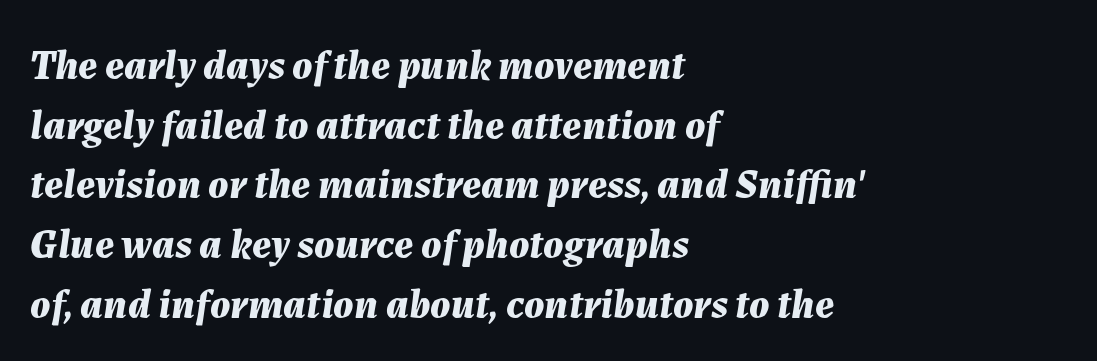
The image shows 42 px bold type, italic (leaning right); set left-aligned, normal line spacing (1.42x), normal letter spacing, not underlined; medium stroke contrast and a medium x-height.
